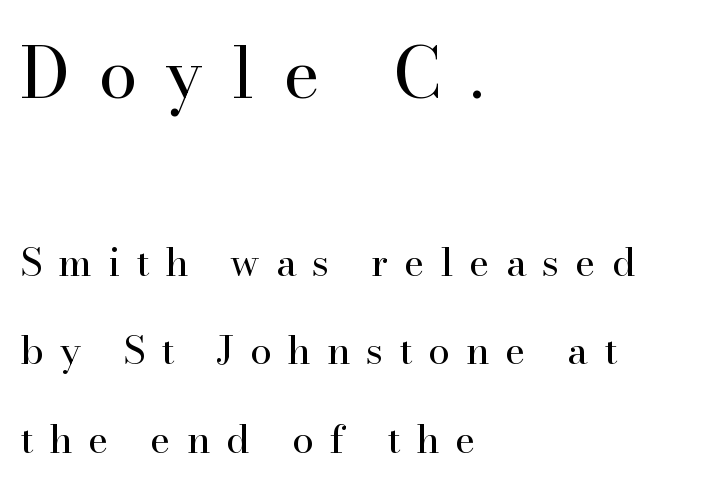
Caption: expanded tracking, letters set apart. No chunkiness to these letters — they're not bold. The letters stand upright; this is a roman face. Only glyphs here, with clear space below each row. Vertical spacing — loose.
